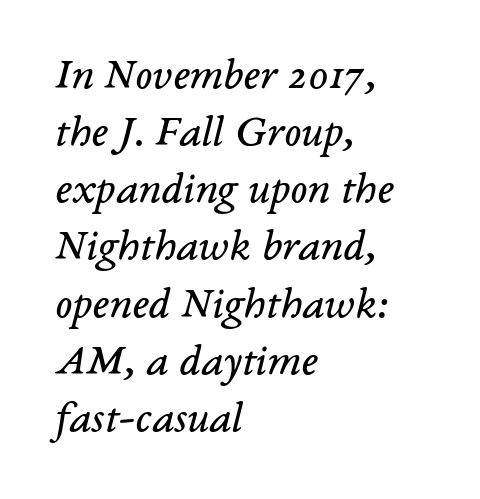
Q: Is the text bold? A: No.
Q: Is the text italic (slanted)? A: Yes, it leans right by about 14 degrees.
Q: Is the typeface a serif or a sans-serif typeface? A: Serif.
Q: Is the text underlined? A: No.
Q: How is the paragraph aligned? A: Left-aligned.
Q: Is the spacing between letters normal or unusually wide? A: Normal.
Q: Is the spacing between lines tight, normal or loose? A: Normal.
Q: Width (condensed, normal, or wide)? A: Normal.
Q: Stroke contrast? A: Low.
Q: x-height? A: Medium.
Q: Monospaced? A: No.
